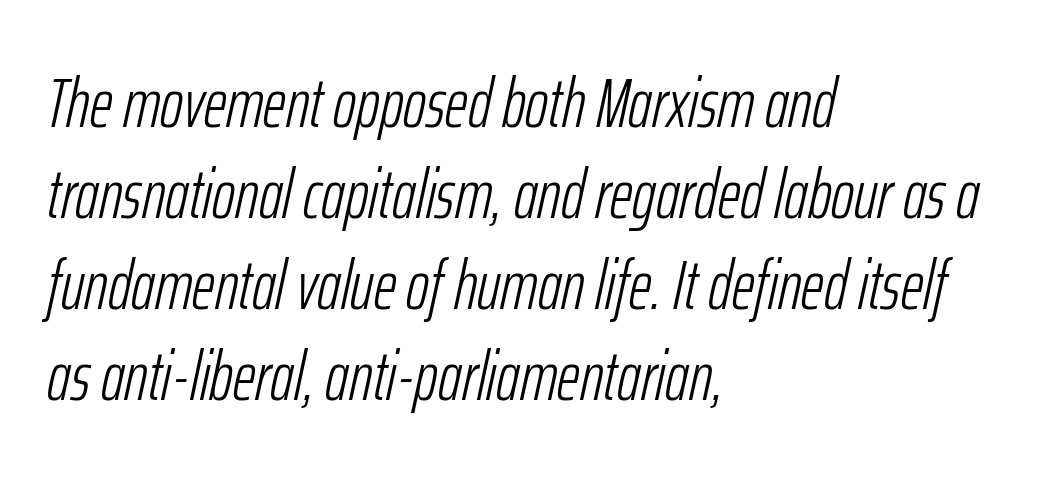
Is the letter spacing exaggerated? No — it looks like the ordinary default. The passage shown stacks its lines at a standard gap. The rendering uses natural spacing where letterforms have individual widths. Every character sits at an angle, as italics do. Check under the words: just untouched page. Layout note: lines flush left.
